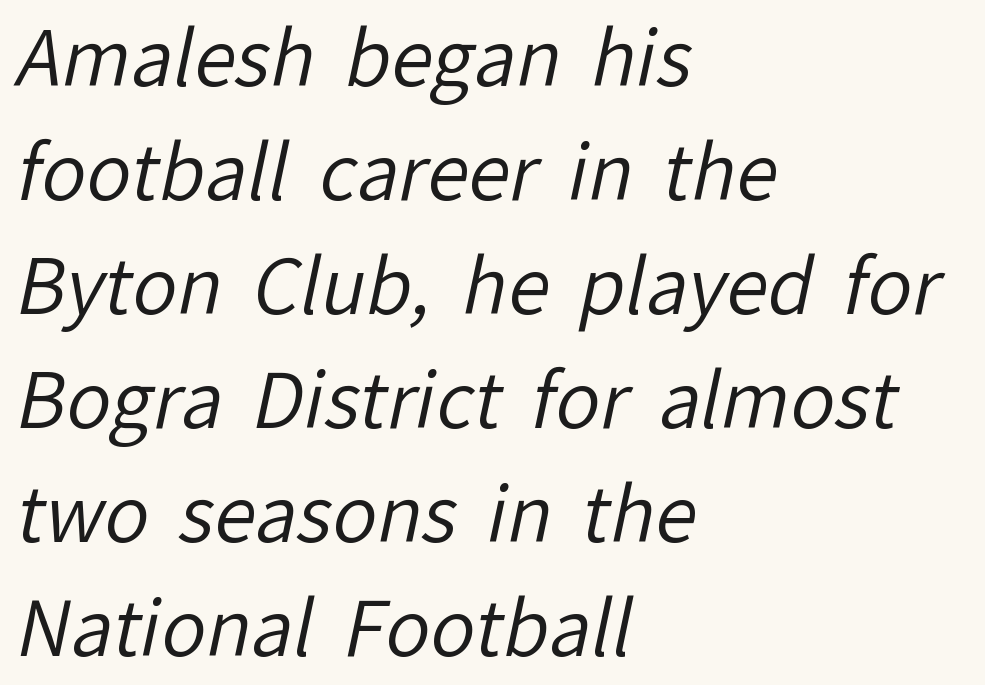
The image shows 75 px regular-weight sans-serif type; set left-aligned, normal line spacing (1.52x), normal letter spacing, not underlined; low stroke contrast and a medium x-height.
